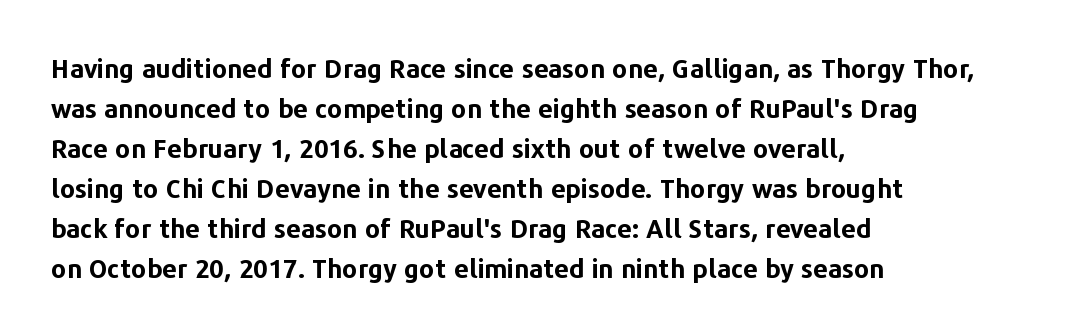
The letterforms sit shoulder to shoulder at normal distance. If you measured baseline to baseline, you'd find a middling distance. The specimen omits any rule beneath the text block's lines. These lines stack with their left ends in a neat column.
